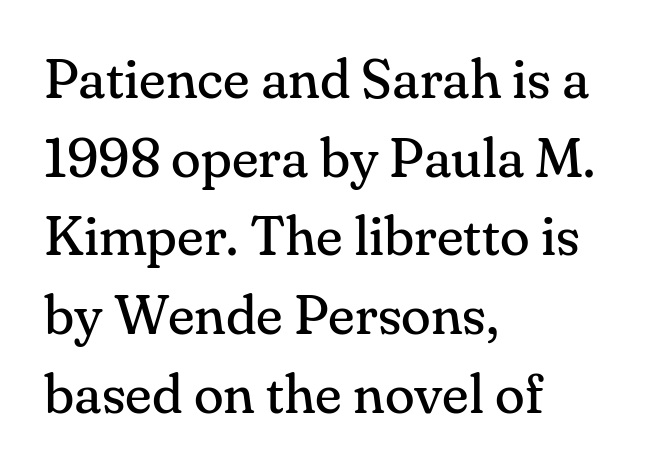
Q: Is the text bold? A: No.
Q: Is the text italic (slanted)? A: No, it is upright.
Q: Is the typeface a serif or a sans-serif typeface? A: Serif.
Q: Is the text underlined? A: No.
Q: How is the paragraph aligned? A: Left-aligned.
Q: Is the spacing between letters normal or unusually wide? A: Normal.
Q: Is the spacing between lines tight, normal or loose? A: Normal.
Q: Width (condensed, normal, or wide)? A: Normal.
Q: Stroke contrast? A: Medium.
Q: x-height? A: Small.
Q: Monospaced? A: No.
